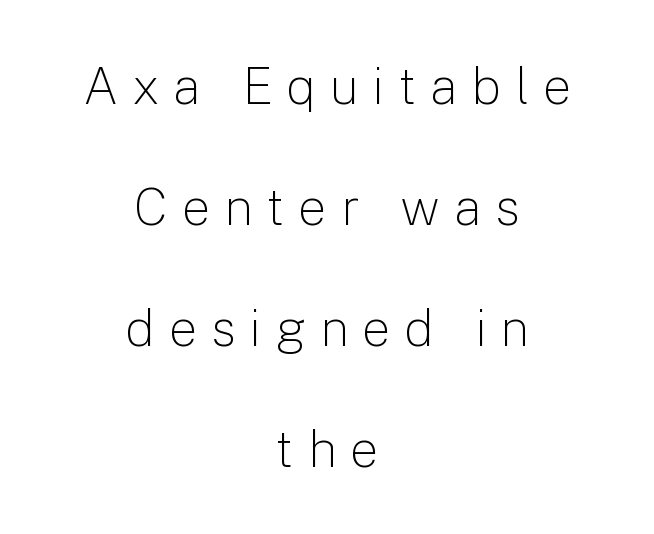
{"serif": "no", "italic": "no", "bold": "no", "weight": "light", "width": "normal", "stroke_contrast": "low", "x_height": "medium", "monospaced": "no", "underline": "no", "align": "center", "line_spacing": "loose", "line_spacing_ratio": 2.37, "letter_spacing": "wide", "letter_spacing_em": 0.27, "glyph_px": 51}
